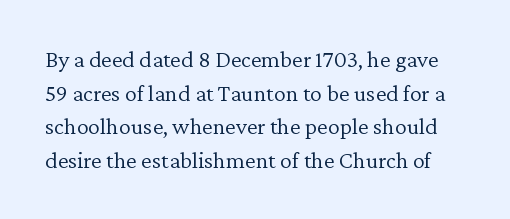
The letters look calm and open, with moderate or lighter stems. Evenly set lines give the paragraph a standard silhouette. The rendering keeps characters at their native spacing. This is roman type, the default non-slanted kind. Glance below the letters and you will spot only blank space.
